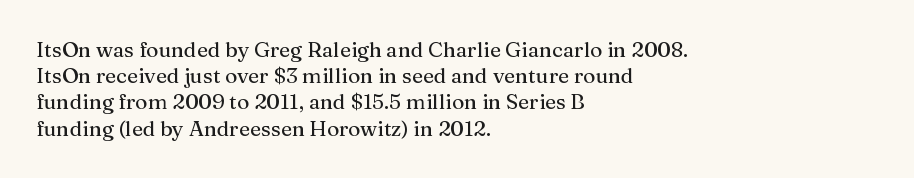
The image shows 21 px text type, upright; set left-aligned, normal line spacing (1.25x), normal letter spacing, not underlined.
